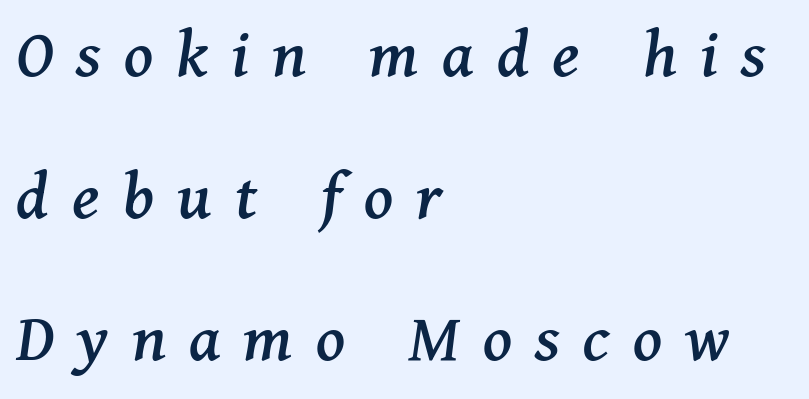
Q: Is the text italic (slanted)? A: Yes, it leans right by about 11 degrees.
Q: Is the typeface a serif or a sans-serif typeface? A: Serif.
Q: Is the text underlined? A: No.
Q: How is the paragraph aligned? A: Left-aligned.
Q: Is the spacing between letters normal or unusually wide? A: Unusually wide.
Q: Is the spacing between lines tight, normal or loose? A: Loose.
Q: Width (condensed, normal, or wide)? A: Normal.
Q: Stroke contrast? A: Medium.
Q: x-height? A: Medium.
Q: Monospaced? A: No.
